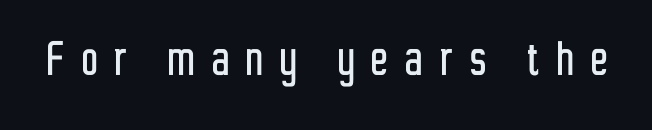
{"serif": "no", "italic": "no", "width": "condensed", "stroke_contrast": "low", "x_height": "medium", "monospaced": "no", "underline": "no", "letter_spacing": "wide", "letter_spacing_em": 0.32, "glyph_px": 55}
